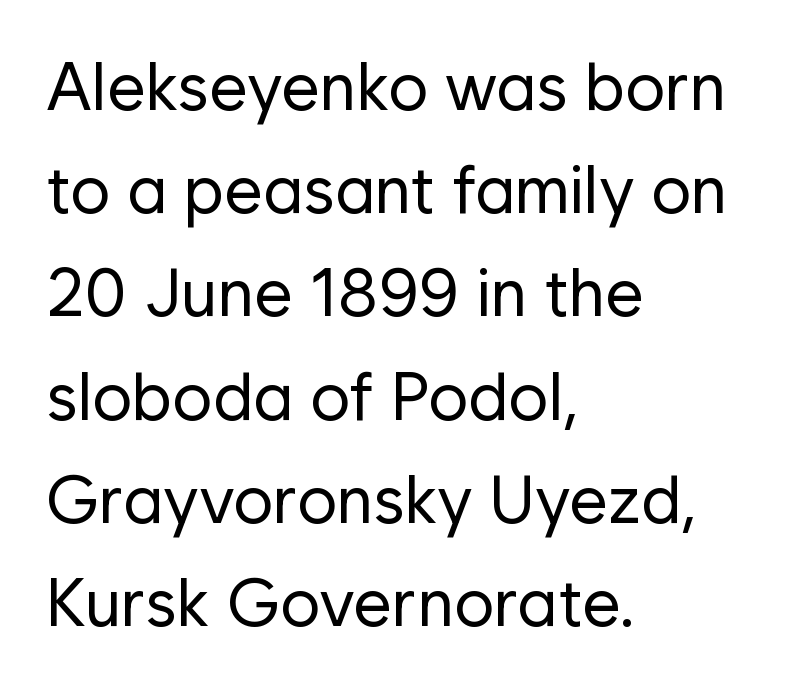
The image shows 67 px regular-weight sans-serif type, upright; set left-aligned, normal line spacing (1.54x), normal letter spacing, not underlined; low stroke contrast and a medium x-height.
